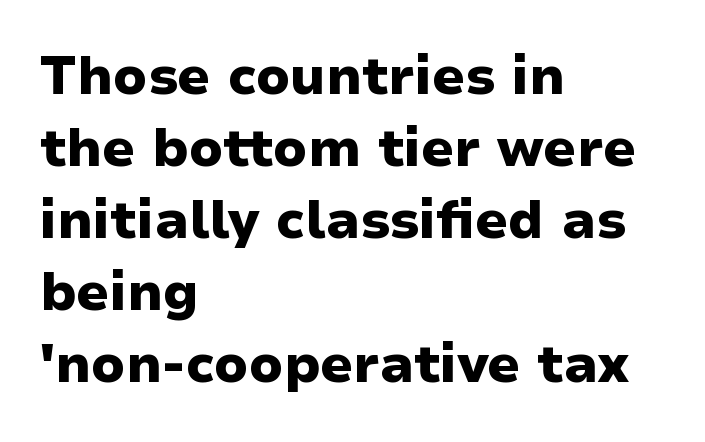
Q: Is the text bold? A: Yes.
Q: Is the text italic (slanted)? A: No, it is upright.
Q: Is the typeface a serif or a sans-serif typeface? A: Sans-serif.
Q: Is the text underlined? A: No.
Q: How is the paragraph aligned? A: Left-aligned.
Q: Is the spacing between letters normal or unusually wide? A: Normal.
Q: Is the spacing between lines tight, normal or loose? A: Normal.
Q: Width (condensed, normal, or wide)? A: Normal.
Q: Stroke contrast? A: Low.
Q: x-height? A: Medium.
Q: Monospaced? A: No.
